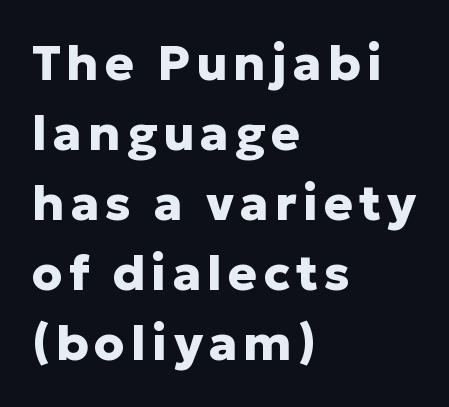
The image shows 49 px heavy sans-serif type, upright; set left-aligned, normal line spacing (1.43x), not underlined; low stroke contrast and a medium x-height.
